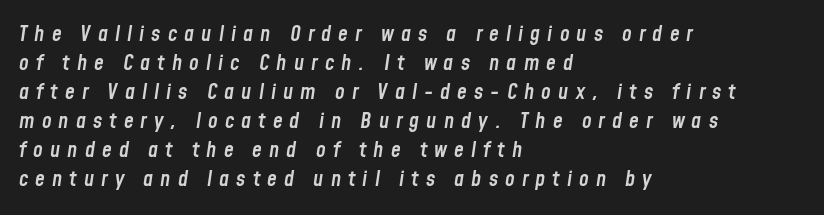
{"italic": "yes", "lean": "right", "slant_degrees": 8, "bold": "semi", "underline": "no", "align": "left", "line_spacing": "normal", "line_spacing_ratio": 1.32, "letter_spacing": "wide", "letter_spacing_em": 0.32, "glyph_px": 22}
